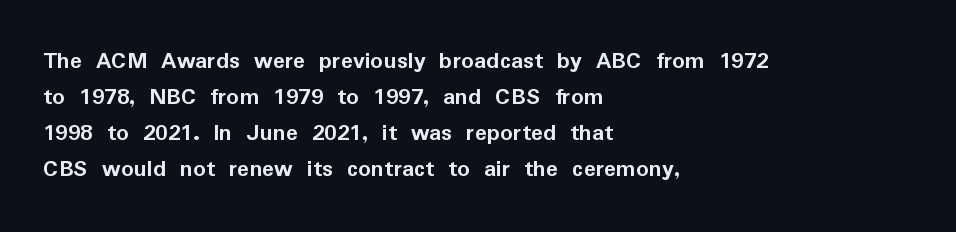
The image shows 25 px bold type, upright; set left-aligned, normal line spacing (1.44x), normal letter spacing, not underlined.
